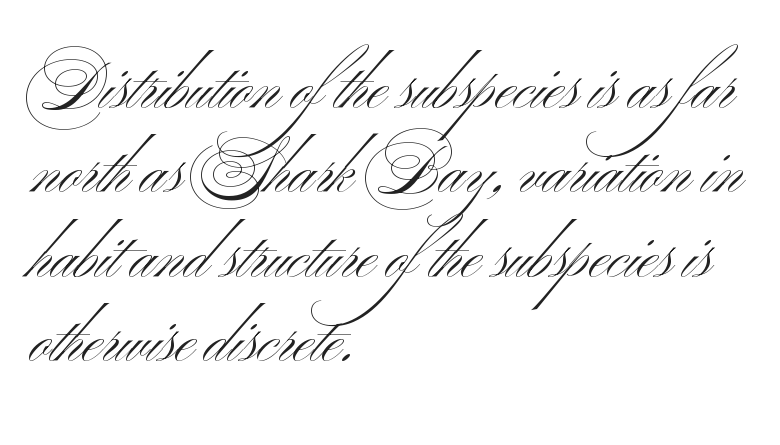
The image shows 65 px light, wide sans-serif type; set left-aligned, normal line spacing (1.3x), normal letter spacing, not underlined; medium stroke contrast and a small x-height.
